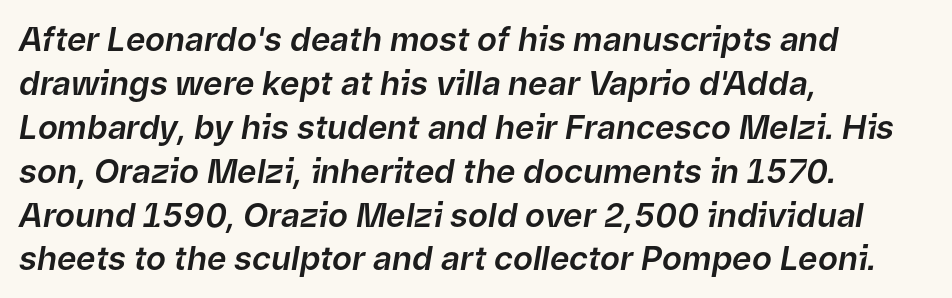
The face used here has a pronounced slope to its letters. This sample uses plain, unmodified letter spacing. The passage shown is typed in a proportional face where columns would drift. Rule under the text: the space is simply empty. Notice how the passage keeps a crisp vertical edge on the left only. Evenly set lines give the paragraph a standard silhouette.
